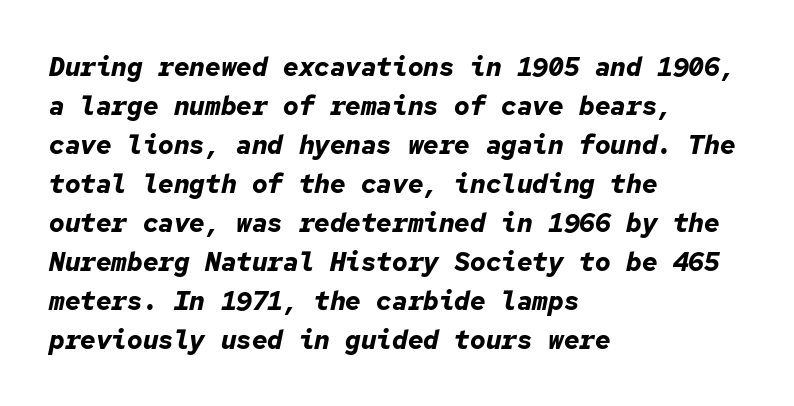
The image shows 26 px bold type, italic (leaning right); set left-aligned, normal line spacing (1.5x), normal letter spacing, not underlined.
